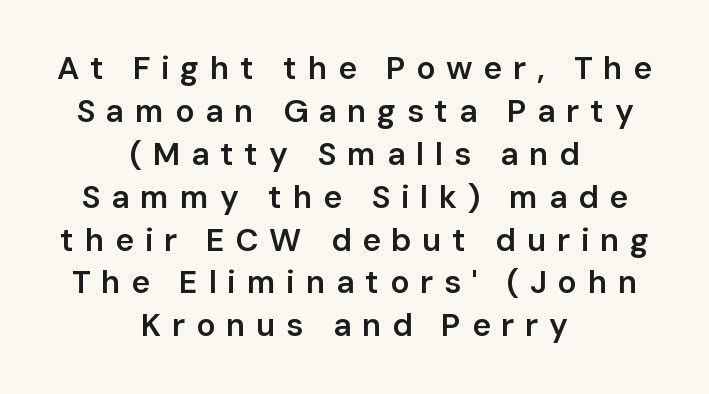
Compared with typical paragraphs, the rows here are spaced about the same. Caption: expanded tracking, letters set apart. It's the straight-up-and-down kind of type. Horizontally, the lines are justified to the midpoint only.
